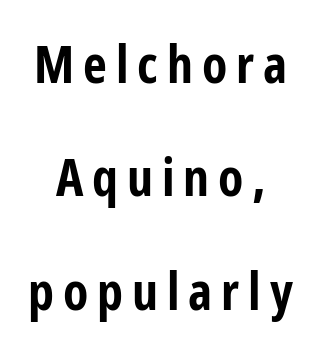
{"serif": "no", "italic": "no", "bold": "yes", "weight": "bold", "width": "condensed", "stroke_contrast": "low", "x_height": "medium", "monospaced": "no", "underline": "no", "align": "center", "line_spacing": "loose", "line_spacing_ratio": 2.18, "glyph_px": 52}
